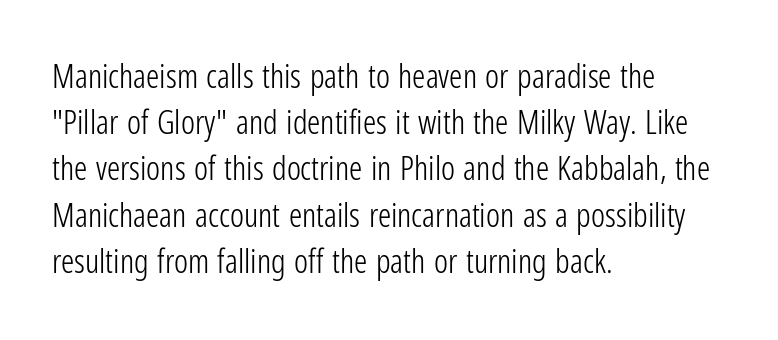
Q: Is the text bold? A: No.
Q: Is the text italic (slanted)? A: No, it is upright.
Q: Is the typeface a serif or a sans-serif typeface? A: Sans-serif.
Q: Is the text underlined? A: No.
Q: How is the paragraph aligned? A: Left-aligned.
Q: Is the spacing between letters normal or unusually wide? A: Normal.
Q: Is the spacing between lines tight, normal or loose? A: Normal.
Q: Width (condensed, normal, or wide)? A: Condensed.
Q: Stroke contrast? A: Low.
Q: x-height? A: Medium.
Q: Monospaced? A: No.
